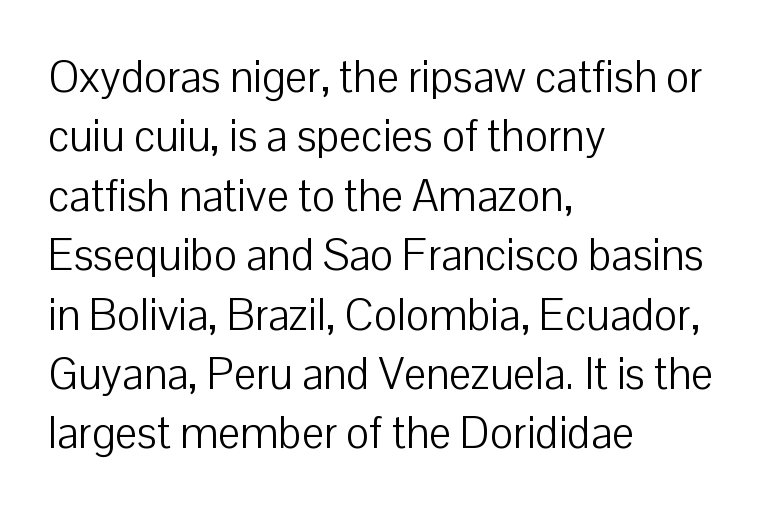
Q: Is the text bold? A: No.
Q: Is the text italic (slanted)? A: No, it is upright.
Q: Is the typeface a serif or a sans-serif typeface? A: Sans-serif.
Q: Is the text underlined? A: No.
Q: How is the paragraph aligned? A: Left-aligned.
Q: Is the spacing between letters normal or unusually wide? A: Normal.
Q: Is the spacing between lines tight, normal or loose? A: Normal.
Q: Width (condensed, normal, or wide)? A: Normal.
Q: Stroke contrast? A: Low.
Q: x-height? A: Medium.
Q: Monospaced? A: No.
